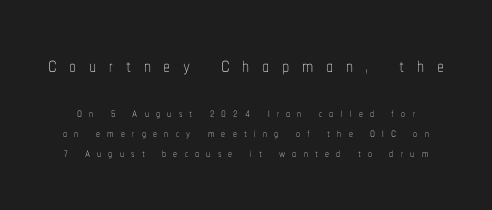
Q: Is the text bold? A: No.
Q: Is the text italic (slanted)? A: No, it is upright.
Q: Is the text underlined? A: No.
Q: Is the spacing between letters normal or unusually wide? A: Unusually wide.
Q: Which block of text is set in a larger size, the first (top) or the second (bottom)? A: The first (top) one.
Q: Width (condensed, normal, or wide)? A: Condensed.
Q: Stroke contrast? A: Low.
Q: x-height? A: Medium.
Q: Monospaced? A: No.
